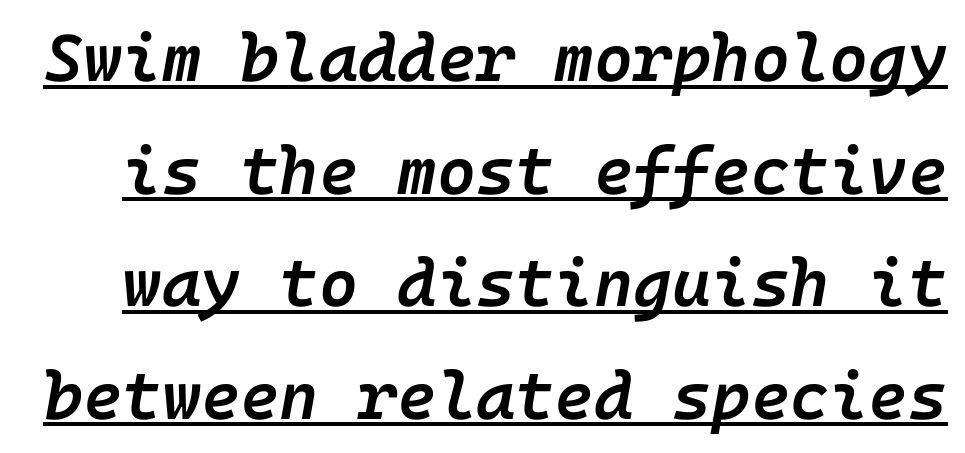
Q: Is the text bold? A: Semi-bold.
Q: Is the text italic (slanted)? A: Yes, it leans right by about 10 degrees.
Q: Is the text underlined? A: Yes.
Q: Is the spacing between letters normal or unusually wide? A: Normal.
Q: Is the spacing between lines tight, normal or loose? A: Normal.
Q: Width (condensed, normal, or wide)? A: Normal.
Q: Stroke contrast? A: Low.
Q: x-height? A: Medium.
